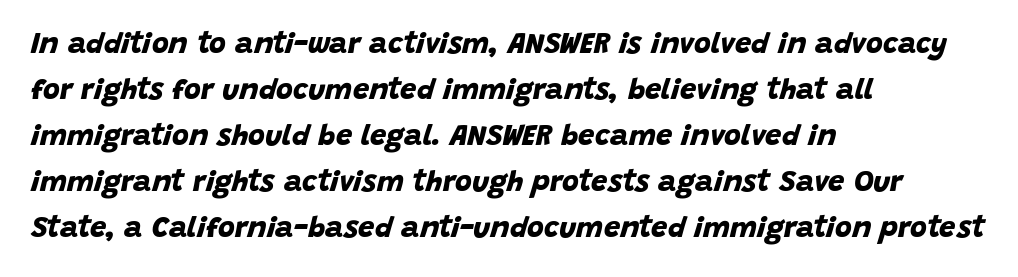
Evenly set lines give the paragraph a standard silhouette. The foot of each line stays bare and open. Emphasis by weight is at full strength: bold. Note the varied advance widths — an 'i' is clearly narrower than an 'm'. Standard letterfit; no display-style spreading of the glyphs. Short and long lines alike share a common starting point at left.
